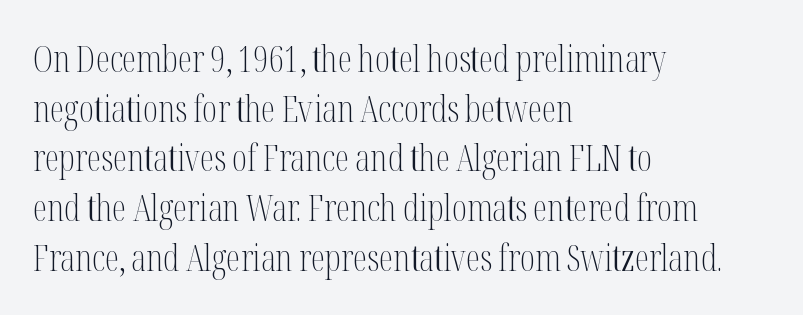
Q: Is the text bold? A: No.
Q: Is the text italic (slanted)? A: No, it is upright.
Q: Is the typeface a serif or a sans-serif typeface? A: Serif.
Q: Is the text underlined? A: No.
Q: How is the paragraph aligned? A: Left-aligned.
Q: Is the spacing between letters normal or unusually wide? A: Normal.
Q: Is the spacing between lines tight, normal or loose? A: Normal.
Q: Width (condensed, normal, or wide)? A: Condensed.
Q: Stroke contrast? A: Medium.
Q: x-height? A: Medium.
Q: Monospaced? A: No.
